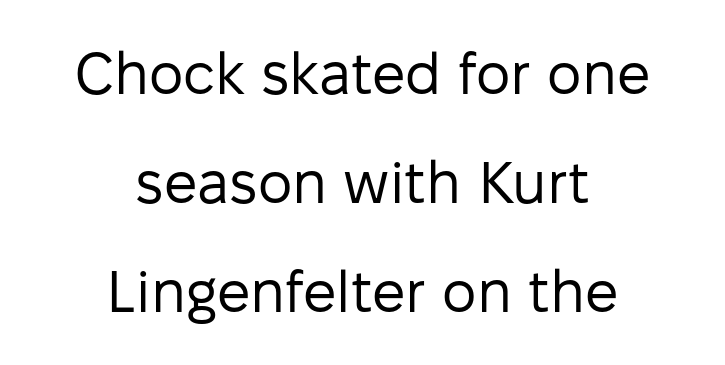
{"serif": "no", "italic": "no", "bold": "no", "weight": "regular", "width": "normal", "stroke_contrast": "low", "x_height": "medium", "monospaced": "no", "underline": "no", "align": "center", "line_spacing_ratio": 1.85, "letter_spacing": "normal", "letter_spacing_em": 0.0, "glyph_px": 59}
